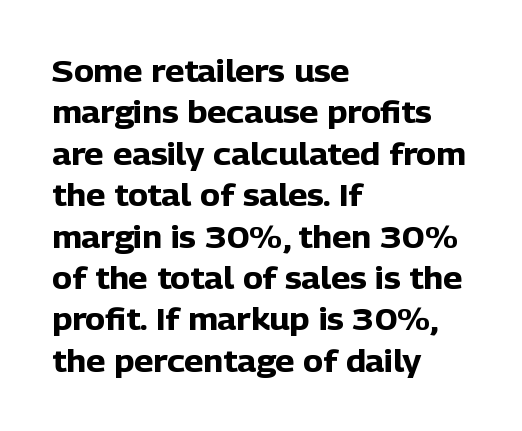
Q: Is the text bold? A: Yes.
Q: Is the text italic (slanted)? A: No, it is upright.
Q: Is the typeface a serif or a sans-serif typeface? A: Sans-serif.
Q: Is the text underlined? A: No.
Q: How is the paragraph aligned? A: Left-aligned.
Q: Is the spacing between letters normal or unusually wide? A: Normal.
Q: Is the spacing between lines tight, normal or loose? A: Normal.
Q: Width (condensed, normal, or wide)? A: Normal.
Q: Stroke contrast? A: Low.
Q: x-height? A: Medium.
Q: Monospaced? A: No.
